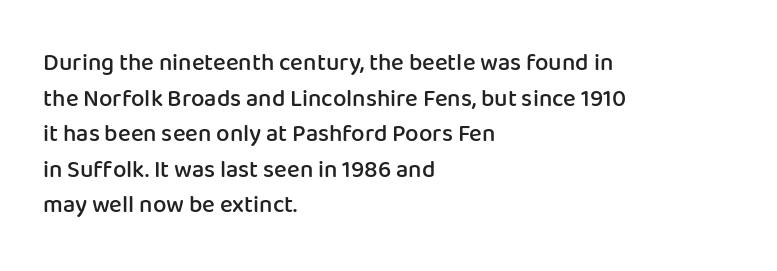
The image shows 24 px text type, upright; set left-aligned, normal line spacing (1.48x), normal letter spacing, not underlined.
